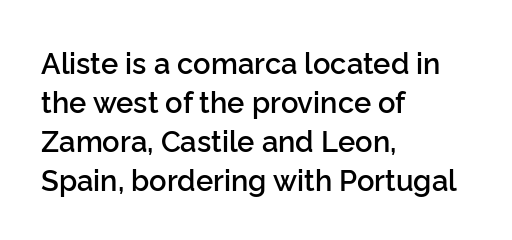
The image shows 29 px semibold sans-serif type, upright; set left-aligned, normal line spacing (1.34x), normal letter spacing, not underlined; low stroke contrast and a medium x-height.
